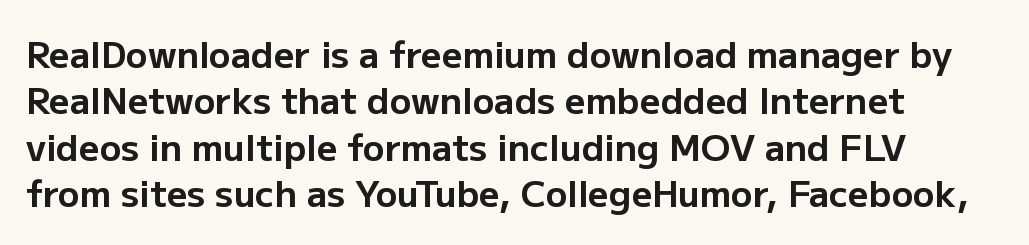
Observe the ordinary spacing: letters are neighbours, not strangers. Is there much room between lines? A standard amount, neither cramped nor airy. Do the letters lean? They stand straight. Only glyphs here, with clear space below each row. The lines in this sample share a left origin and differ only in where they stop. Letterform terminals end flat and unadorned throughout the passage.
